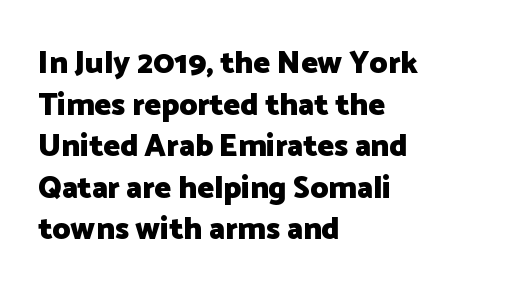
The face used here is a sans, in the tradition of grotesques and geometrics. Note the varied advance widths — an 'i' is clearly narrower than an 'm'. The tracking reads as untouched default to a designer's eye. Leading: standard. Typeset ragged right — the left edge is the straight one.
